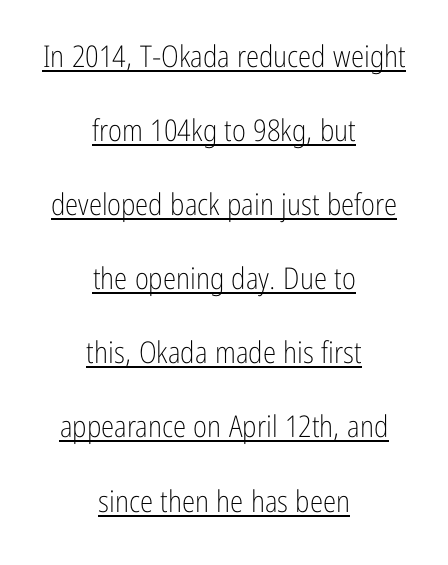
The compositor balanced each line on the midline. Interline gaps are noticeably wide in this sample. I'd call this a sans setting — the letters go barefoot. Style check: upright. Compared with a typical body face, this is equally light or lighter still. These lines keep a tight, regular rhythm from letter to letter.
